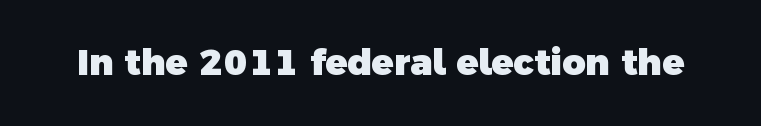
{"serif": "no", "bold": "yes", "weight": "heavy", "width": "normal", "x_height": "medium", "monospaced": "no", "underline": "no", "letter_spacing": "normal", "letter_spacing_em": 0.0, "glyph_px": 36}
